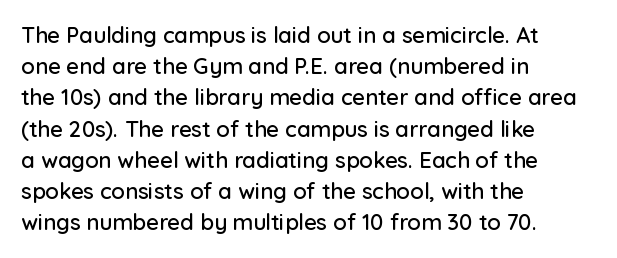
{"italic": "no", "underline": "no", "align": "left", "line_spacing": "normal", "line_spacing_ratio": 1.42, "letter_spacing": "normal", "letter_spacing_em": 0.0, "glyph_px": 22}
